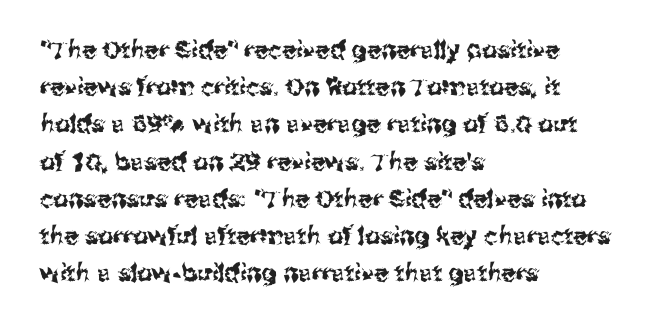
{"italic": "no", "underline": "no", "align": "left", "line_spacing": "normal", "line_spacing_ratio": 1.55, "letter_spacing": "normal", "letter_spacing_em": 0.0, "glyph_px": 24}
